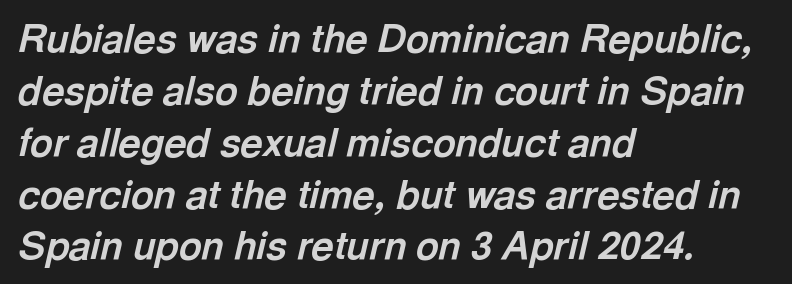
The image shows 39 px bold type, italic (leaning right); set left-aligned, normal line spacing (1.33x), normal letter spacing, not underlined; a medium x-height.
